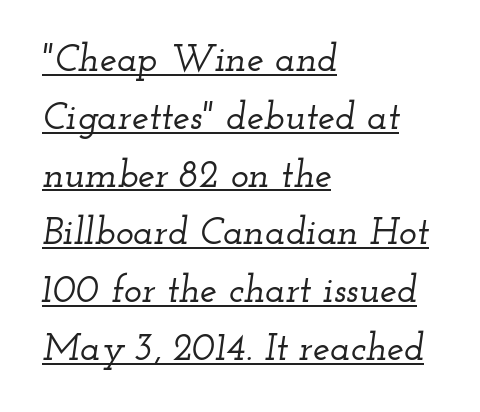
The image shows 38 px wide serif type, italic (leaning right); set left-aligned, normal line spacing (1.52x), normal letter spacing, underlined; low stroke contrast and a small x-height.
